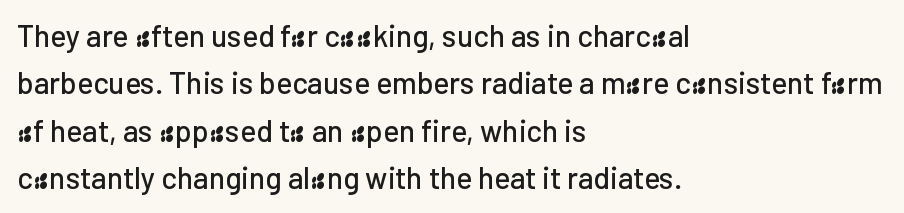
Descenders hang freely into open space. The letters advance in unequal steps, a hallmark of proportional type. A typesetter would call this leading conventional body-copy spacing. Style check: upright.
